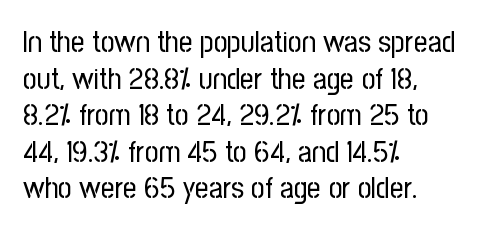
The weight tops out at a normal text grade. Does the copy run flush right? No — it runs flush left. A sans-serif font was chosen for this passage. A roman cut, with each character standing at attention. The letterforms sit shoulder to shoulder at normal distance.
